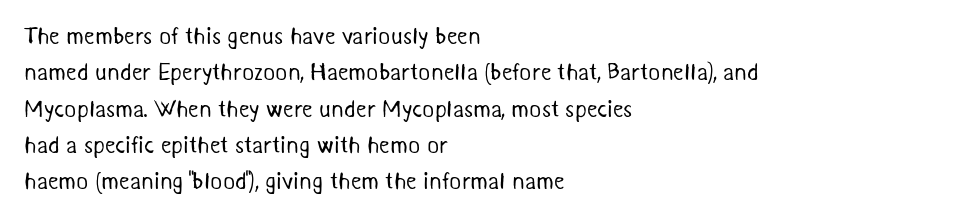
Q: Is the text bold? A: No.
Q: Is the text underlined? A: No.
Q: How is the paragraph aligned? A: Left-aligned.
Q: Is the spacing between letters normal or unusually wide? A: Normal.
Q: Is the spacing between lines tight, normal or loose? A: Normal.
